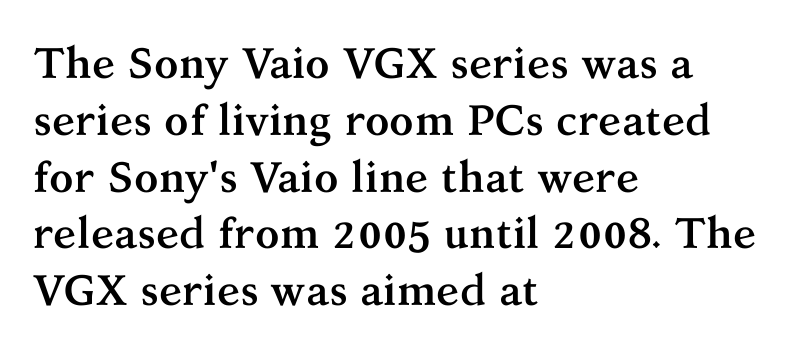
The face used here has the dense, thick strokes of a bold. Observe the serifs anchoring each vertical stroke in this sample. In CSS terms this would be text-align: left. One glance says typical: line gaps are just what's usual.
